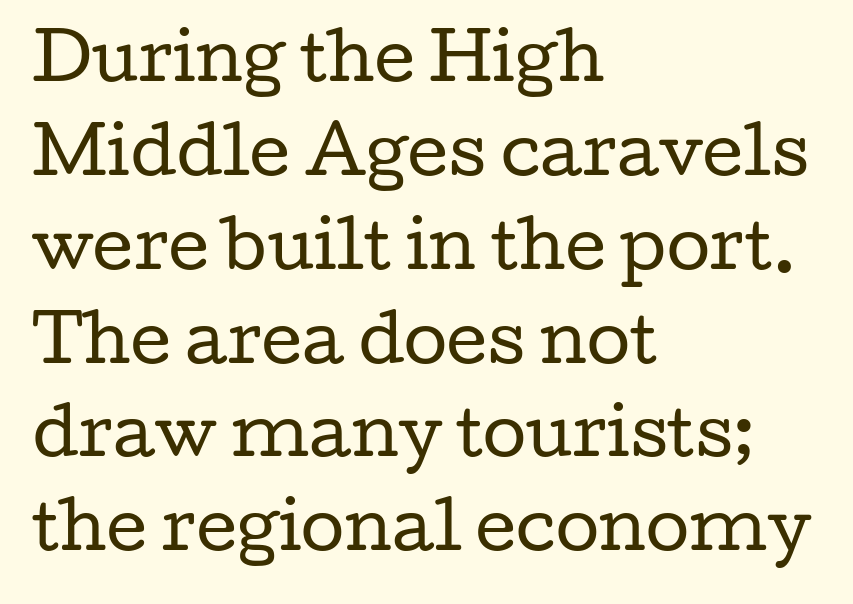
Whoever set this chose a conventional vertical rhythm. In terms of letterspacing, this is plain default setting. Stem width sits at or under what a default text font uses. Note the varied advance widths — an 'i' is clearly narrower than an 'm'.
